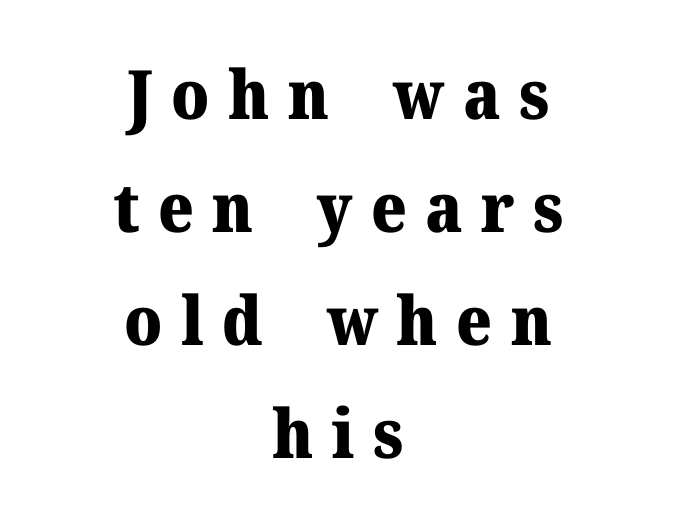
Notice how thick the strokes are: this is what a full bold looks like. If you measured baseline to baseline, you'd find a middling distance. Ascenders rise straight up at ninety degrees. If you folded the block vertically in half, each line would mirror itself in length. The passage shown has open, widely tracked lettering throughout.
